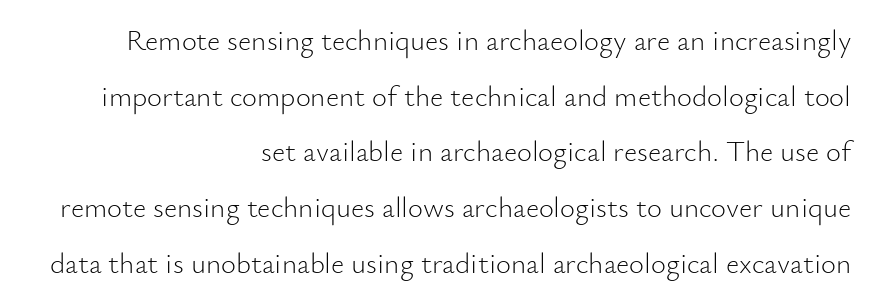
Q: Is the text bold? A: No.
Q: Is the text italic (slanted)? A: No, it is upright.
Q: Is the typeface a serif or a sans-serif typeface? A: Sans-serif.
Q: Is the text underlined? A: No.
Q: How is the paragraph aligned? A: Right-aligned.
Q: Is the spacing between letters normal or unusually wide? A: Normal.
Q: Is the spacing between lines tight, normal or loose? A: Loose.
Q: Width (condensed, normal, or wide)? A: Normal.
Q: Stroke contrast? A: Low.
Q: x-height? A: Small.
Q: Monospaced? A: No.
